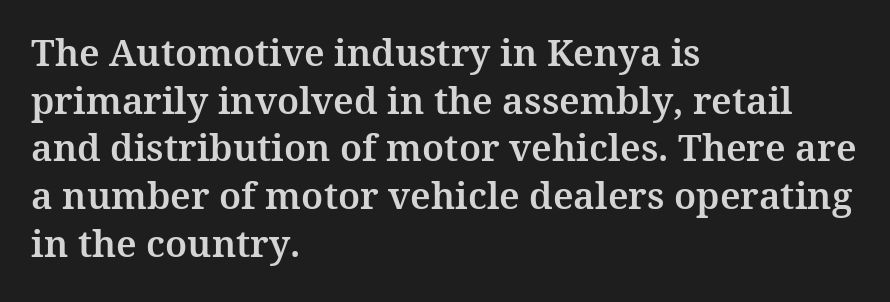
The image shows 37 px serif type, upright; set left-aligned, normal line spacing (1.29x), normal letter spacing, not underlined; medium stroke contrast and a medium x-height.
